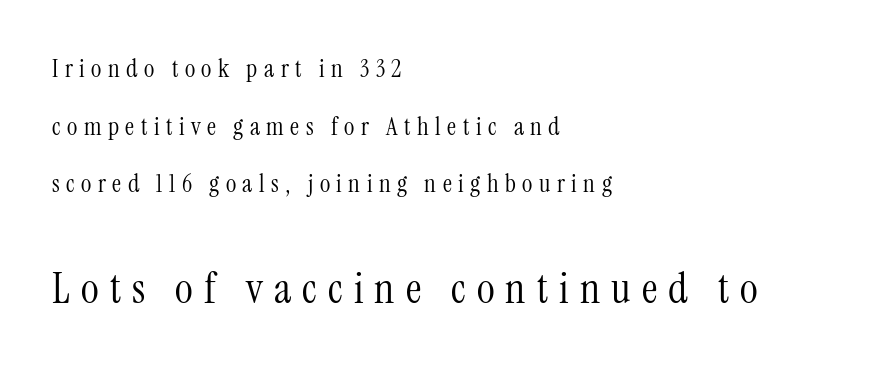
The image shows 43 px light, condensed serif type, upright; set left-aligned, loose line spacing (2.31x), unusually wide letter spacing (+0.26 em), not underlined; the second (bottom) block is 1.72x larger; medium stroke contrast and a medium x-height.
